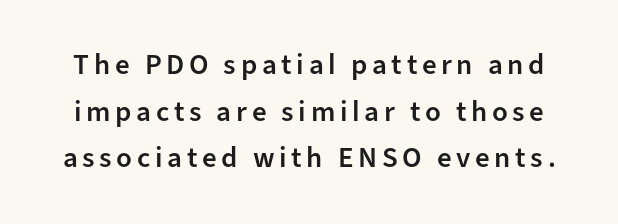
Q: Is the text bold? A: Semi-bold.
Q: Is the text italic (slanted)? A: No, it is upright.
Q: Is the typeface a serif or a sans-serif typeface? A: Sans-serif.
Q: Is the text underlined? A: No.
Q: Is the spacing between lines tight, normal or loose? A: Normal.
Q: Width (condensed, normal, or wide)? A: Normal.
Q: Stroke contrast? A: Low.
Q: x-height? A: Medium.
Q: Monospaced? A: No.
